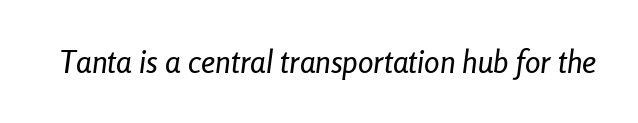
Letters rest on an invisible, unmarked baseline. If you drew a line through each stem, it would be angled. Is this a fixed-width face? No — the glyphs have proportional, varying widths. Short note: letters normally spaced.
